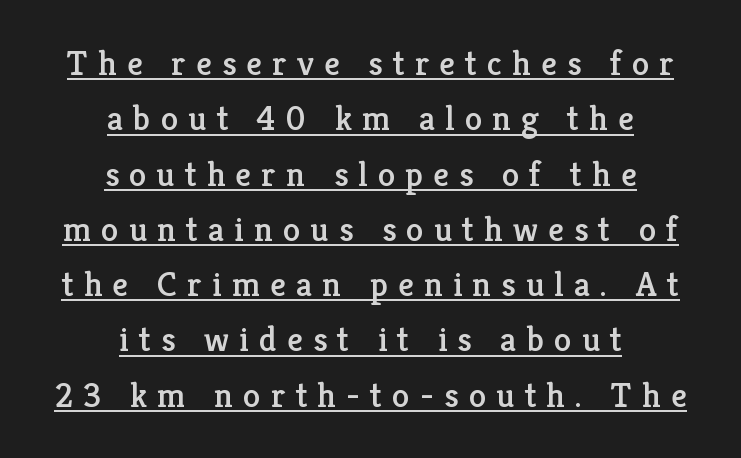
Q: Is the text italic (slanted)? A: No, it is upright.
Q: Is the typeface a serif or a sans-serif typeface? A: Serif.
Q: Is the text underlined? A: Yes.
Q: How is the paragraph aligned? A: Centered.
Q: Is the spacing between letters normal or unusually wide? A: Unusually wide.
Q: Is the spacing between lines tight, normal or loose? A: Normal.
Q: Width (condensed, normal, or wide)? A: Normal.
Q: Stroke contrast? A: Low.
Q: x-height? A: Medium.
Q: Monospaced? A: No.
